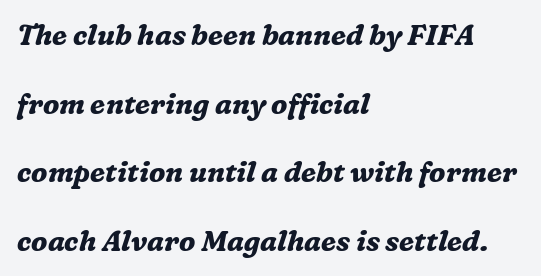
{"serif": "yes", "italic": "yes", "lean": "right", "slant_degrees": 16, "bold": "yes", "weight": "bold", "width": "normal", "stroke_contrast": "medium", "x_height": "medium", "monospaced": "no", "underline": "no", "align": "left", "line_spacing": "loose", "line_spacing_ratio": 2.45, "letter_spacing": "normal", "letter_spacing_em": 0.0, "glyph_px": 28}
